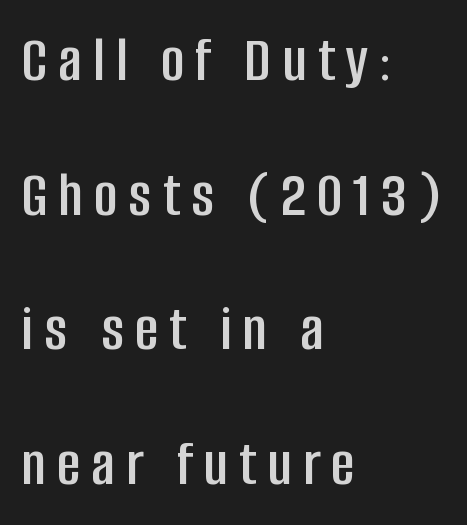
Q: Is the text italic (slanted)? A: No, it is upright.
Q: Is the typeface a serif or a sans-serif typeface? A: Sans-serif.
Q: Is the text underlined? A: No.
Q: How is the paragraph aligned? A: Left-aligned.
Q: Is the spacing between lines tight, normal or loose? A: Loose.
Q: Width (condensed, normal, or wide)? A: Condensed.
Q: Stroke contrast? A: Low.
Q: x-height? A: Large.
Q: Monospaced? A: No.
